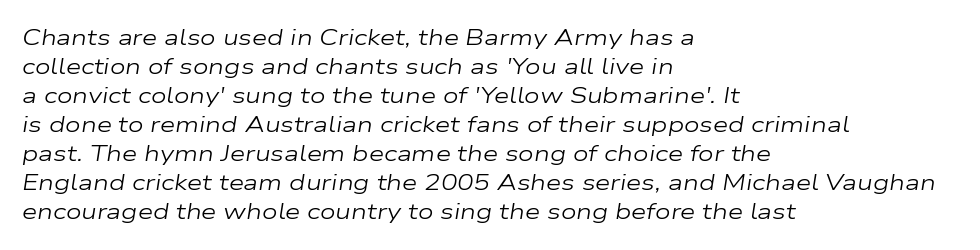
Rendered with sloped, italic letterforms. Line spacing here is normal. Nothing unusual about the tracking: characters are spaced as the font intends. Stem width sits at or under what a default text font uses. Notice how the passage keeps a crisp vertical edge on the left only. Underlining? Definitely not there.
